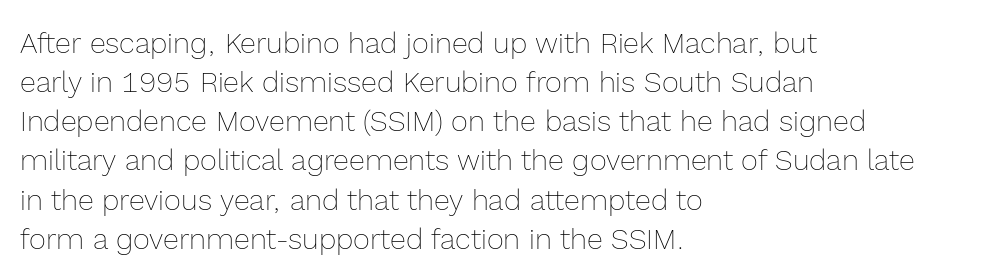
Ink coverage per letter is moderate at most. Short note: letters normally spaced. Does the leading feel generous? No, just average. The letters stand straight up with perfectly vertical stems. Honestly, there is no underline to notice here at all. Character widths vary here, with narrow letters taking less room than wide ones.
